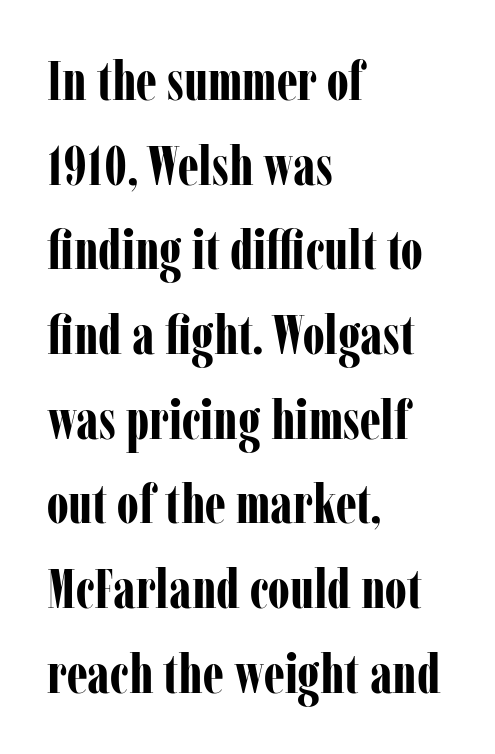
Baseline-to-baseline distance is the conventional proportion of letter height. Type without underlining. These lines are composed in type with serifs. The lines in this sample share a left origin and differ only in where they stop. In terms of letterspacing, this is plain default setting.
